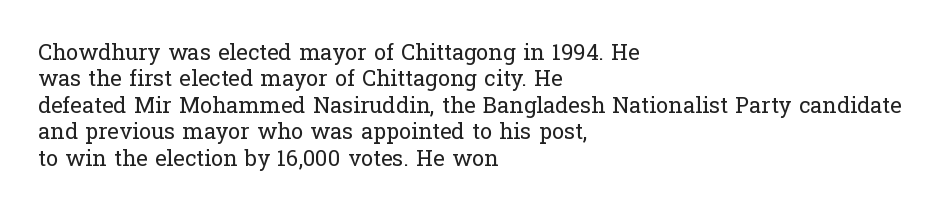
{"italic": "no", "bold": "no", "underline": "no", "align": "left", "line_spacing_ratio": 1.2, "letter_spacing": "normal", "letter_spacing_em": 0.0, "glyph_px": 22}
